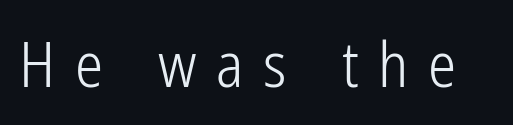
Q: Is the text bold? A: No.
Q: Is the text italic (slanted)? A: No, it is upright.
Q: Is the typeface a serif or a sans-serif typeface? A: Sans-serif.
Q: Is the text underlined? A: No.
Q: Is the spacing between letters normal or unusually wide? A: Unusually wide.
Q: Width (condensed, normal, or wide)? A: Condensed.
Q: Stroke contrast? A: Low.
Q: x-height? A: Medium.
Q: Monospaced? A: No.
